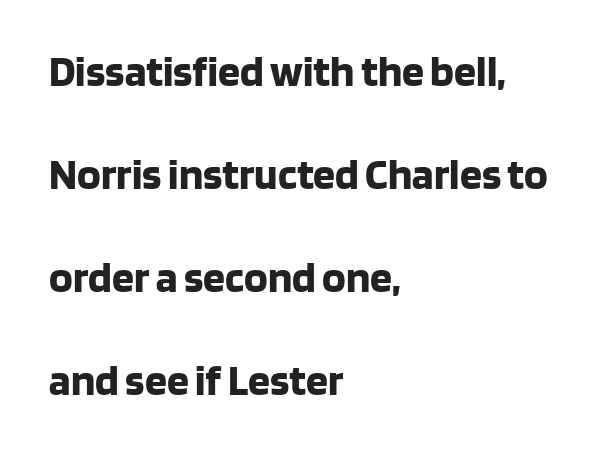
The image shows 44 px bold sans-serif type, upright; set left-aligned, loose line spacing (2.34x), normal letter spacing, not underlined; low stroke contrast and a large x-height.
